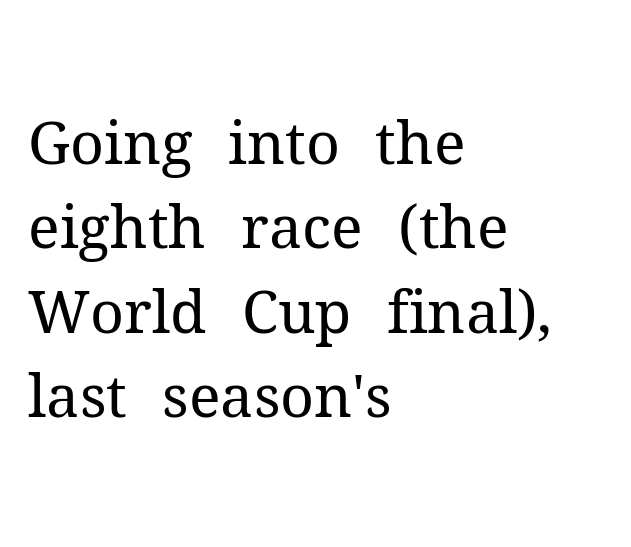
Q: Is the text bold? A: No.
Q: Is the text italic (slanted)? A: No, it is upright.
Q: Is the typeface a serif or a sans-serif typeface? A: Serif.
Q: Is the text underlined? A: No.
Q: How is the paragraph aligned? A: Left-aligned.
Q: Is the spacing between letters normal or unusually wide? A: Normal.
Q: Is the spacing between lines tight, normal or loose? A: Normal.
Q: Width (condensed, normal, or wide)? A: Normal.
Q: Stroke contrast? A: Medium.
Q: x-height? A: Medium.
Q: Monospaced? A: No.
